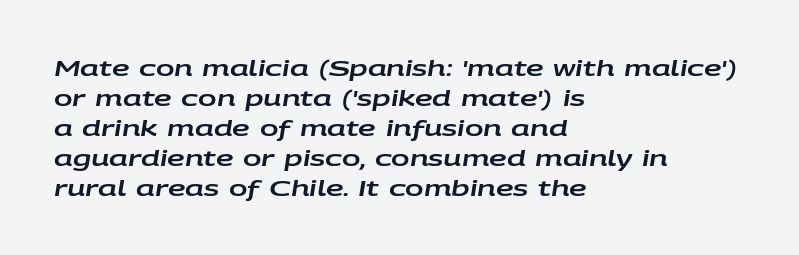
{"italic": "yes", "lean": "right", "slant_degrees": 9, "underline": "no", "align": "left", "line_spacing": "normal", "line_spacing_ratio": 1.36, "letter_spacing": "normal", "letter_spacing_em": 0.0, "glyph_px": 22}
